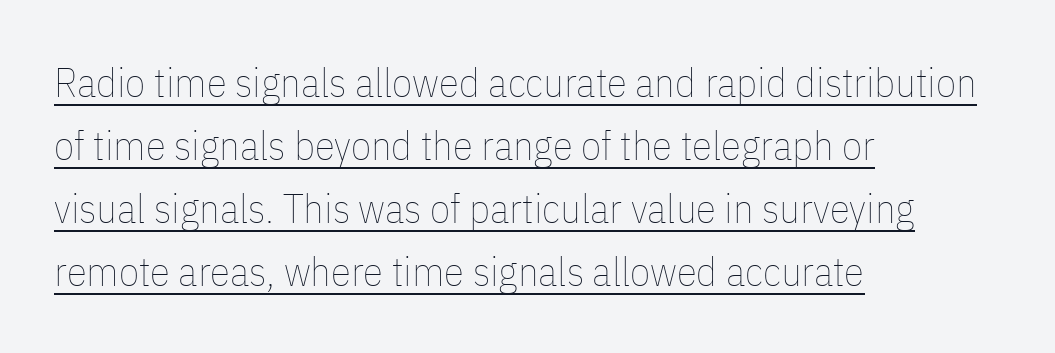
Q: Is the text bold? A: No.
Q: Is the text italic (slanted)? A: No, it is upright.
Q: Is the text underlined? A: Yes.
Q: How is the paragraph aligned? A: Left-aligned.
Q: Is the spacing between letters normal or unusually wide? A: Normal.
Q: Is the spacing between lines tight, normal or loose? A: Normal.
Q: Width (condensed, normal, or wide)? A: Condensed.
Q: Stroke contrast? A: Low.
Q: x-height? A: Medium.
Q: Monospaced? A: No.
